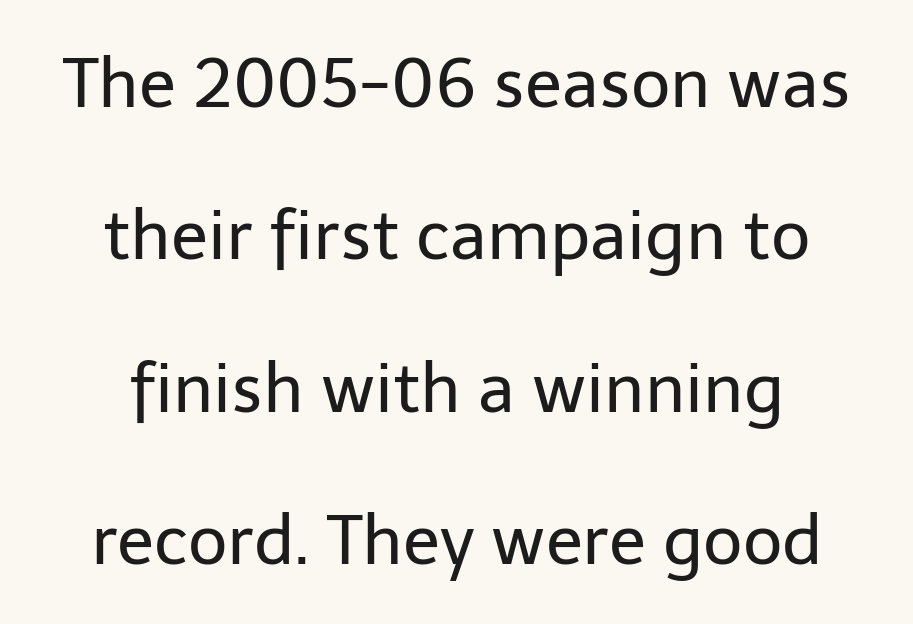
Looks like regular typesetting: each glyph gets only the width it needs. Letterform terminals end flat and unadorned throughout the passage. Rendered with straight, roman letterforms. Stems here are at most as thick as an everyday book face.
